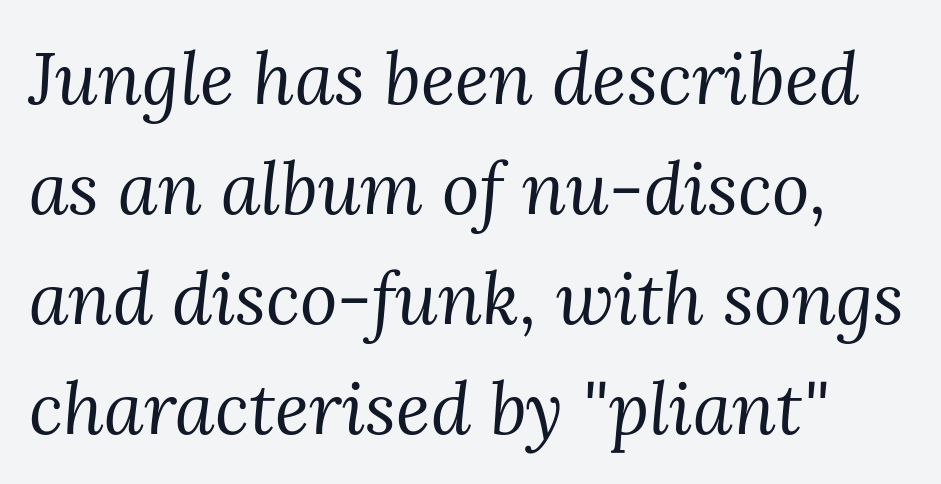
Does extra space separate the letters? No, they use regular spacing. Does the leading feel generous? No, just average. No word sits above an underline. Unbolded letterforms with no extra heft. The rendering uses natural spacing where letterforms have individual widths.
